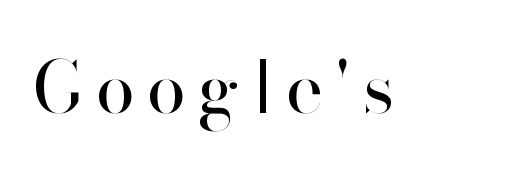
Q: Is the text bold? A: No.
Q: Is the text italic (slanted)? A: No, it is upright.
Q: Is the typeface a serif or a sans-serif typeface? A: Sans-serif.
Q: Is the text underlined? A: No.
Q: Width (condensed, normal, or wide)? A: Normal.
Q: Stroke contrast? A: High.
Q: x-height? A: Small.
Q: Monospaced? A: No.
